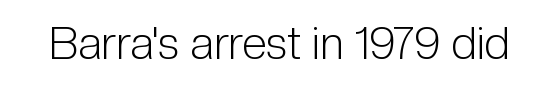
{"serif": "no", "italic": "no", "bold": "no", "weight": "light", "width": "condensed", "stroke_contrast": "low", "x_height": "medium", "monospaced": "no", "underline": "no", "letter_spacing": "normal", "letter_spacing_em": 0.0, "glyph_px": 45}
